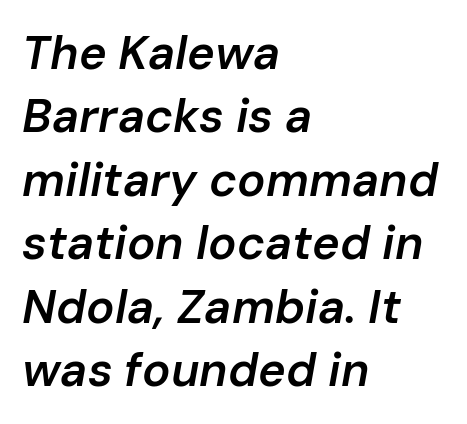
The image shows 47 px semibold type, italic (leaning right); set left-aligned, normal line spacing (1.35x), normal letter spacing, not underlined; low stroke contrast and a medium x-height.
